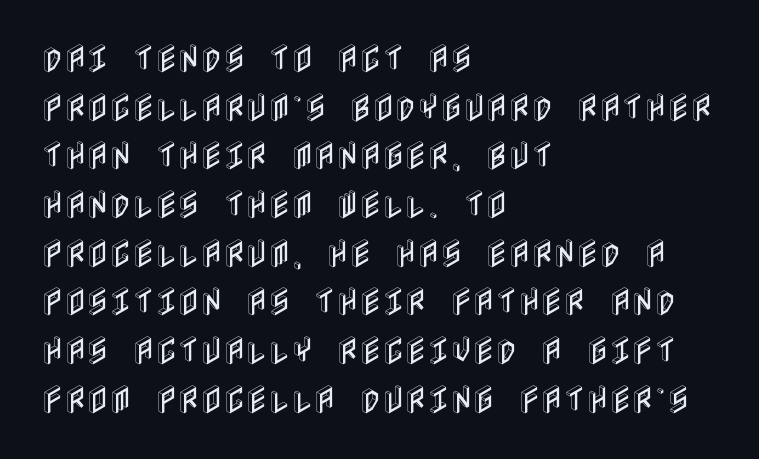
The image shows 31 px condensed type, upright; set left-aligned, normal line spacing (1.57x), normal letter spacing, not underlined; a large x-height.
